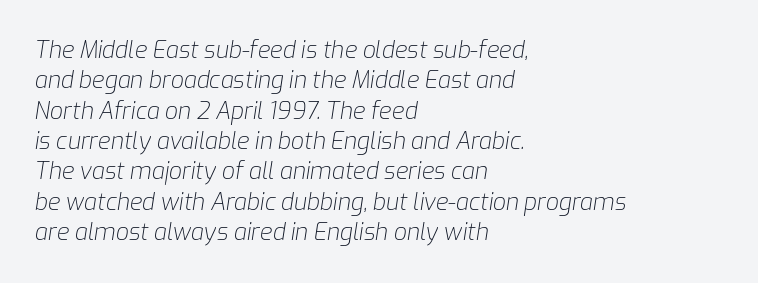
Q: Is the text bold? A: No.
Q: Is the text italic (slanted)? A: Yes, it leans right by about 9 degrees.
Q: Is the text underlined? A: No.
Q: How is the paragraph aligned? A: Left-aligned.
Q: Is the spacing between letters normal or unusually wide? A: Normal.
Q: Is the spacing between lines tight, normal or loose? A: Normal.
